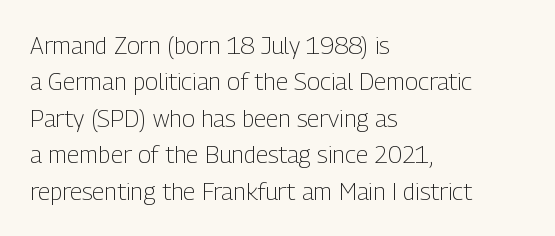
{"italic": "no", "bold": "no", "underline": "no", "align": "left", "line_spacing": "normal", "line_spacing_ratio": 1.52, "letter_spacing": "normal", "letter_spacing_em": 0.0, "glyph_px": 24}
